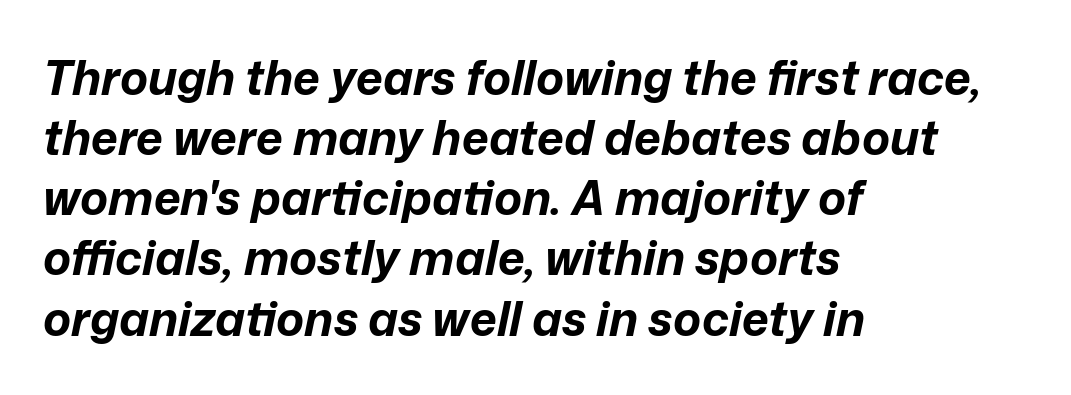
Q: Is the text bold? A: Yes.
Q: Is the text italic (slanted)? A: Yes, it leans right by about 12 degrees.
Q: Is the text underlined? A: No.
Q: How is the paragraph aligned? A: Left-aligned.
Q: Is the spacing between letters normal or unusually wide? A: Normal.
Q: Is the spacing between lines tight, normal or loose? A: Normal.
Q: Width (condensed, normal, or wide)? A: Normal.
Q: Stroke contrast? A: Low.
Q: x-height? A: Medium.
Q: Monospaced? A: No.
